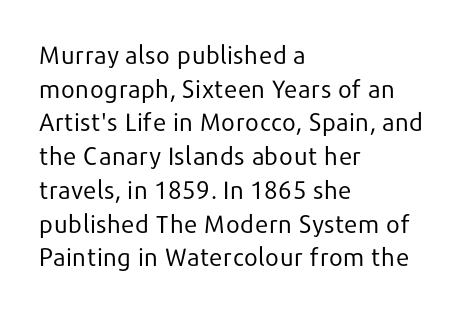
Honestly, there is no underline to notice here at all. When letters stand straight like this, we call the style roman or upright. The passage shown stacks its lines at a standard gap. Horizontal alignment here is leftward, the default for most running prose. Ink coverage per letter is moderate at most.
